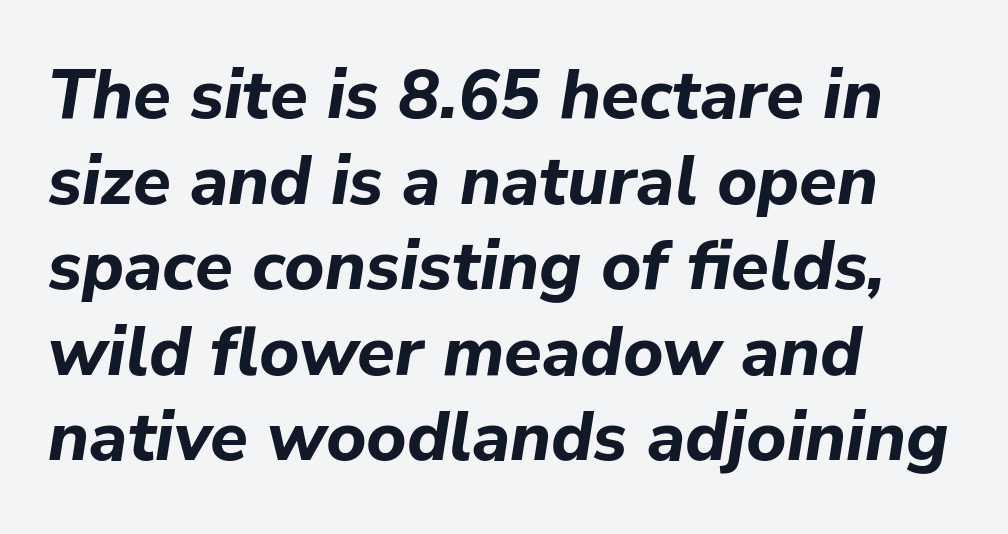
Q: Is the text bold? A: Yes.
Q: Is the text italic (slanted)? A: Yes, it leans right by about 9 degrees.
Q: Is the text underlined? A: No.
Q: How is the paragraph aligned? A: Left-aligned.
Q: Is the spacing between letters normal or unusually wide? A: Normal.
Q: Width (condensed, normal, or wide)? A: Normal.
Q: Stroke contrast? A: Low.
Q: x-height? A: Medium.
Q: Monospaced? A: No.
